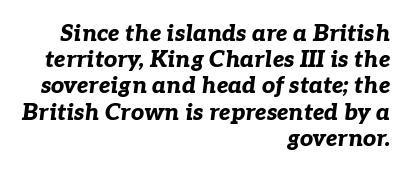
The image shows 23 px bold type, italic (leaning right); set right-aligned, tight line spacing (1.14x), normal letter spacing, not underlined.
